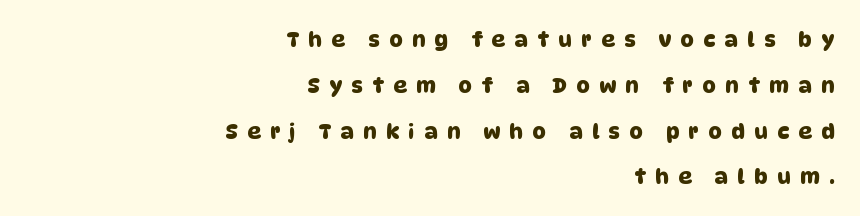
Q: Is the text underlined? A: No.
Q: How is the paragraph aligned? A: Right-aligned.
Q: Is the spacing between letters normal or unusually wide? A: Unusually wide.
Q: Is the spacing between lines tight, normal or loose? A: Loose.
